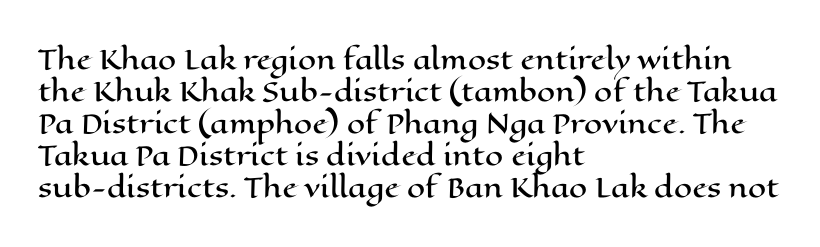
Standard letterfit; no display-style spreading of the glyphs. The string is rendered with underlining switched off. Compared with a centered layout, this one pins lines to the left instead. Vertical strokes here are truly vertical.
